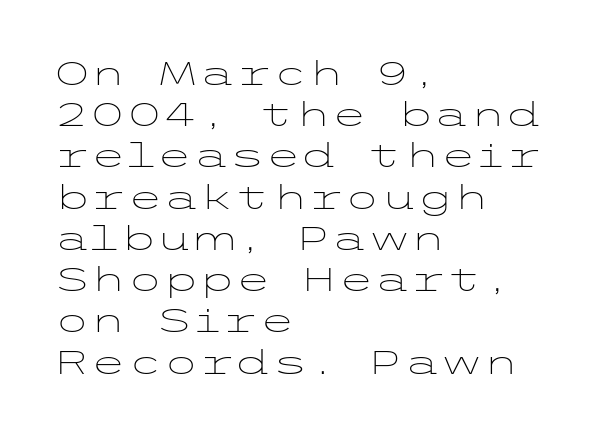
Q: Is the text bold? A: No.
Q: Is the text italic (slanted)? A: No, it is upright.
Q: Is the typeface a serif or a sans-serif typeface? A: Sans-serif.
Q: Is the text underlined? A: No.
Q: How is the paragraph aligned? A: Left-aligned.
Q: Is the spacing between letters normal or unusually wide? A: Normal.
Q: Is the spacing between lines tight, normal or loose? A: Normal.
Q: Width (condensed, normal, or wide)? A: Wide.
Q: Stroke contrast? A: Low.
Q: x-height? A: Medium.
